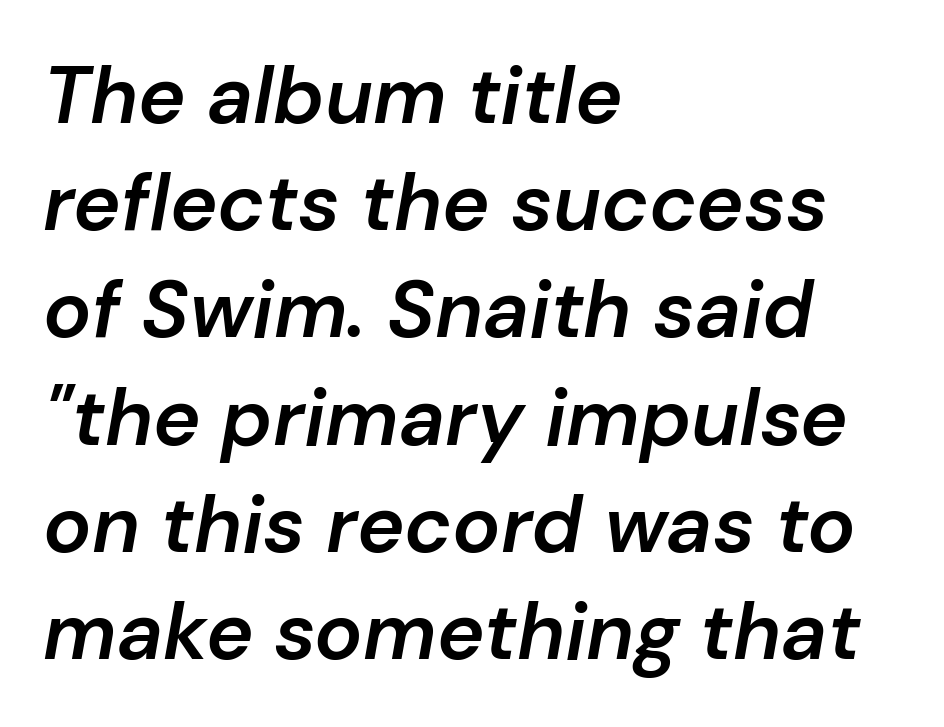
The image shows 80 px semibold type, italic (leaning right); set left-aligned, normal line spacing (1.34x), normal letter spacing, not underlined; low stroke contrast and a medium x-height.
